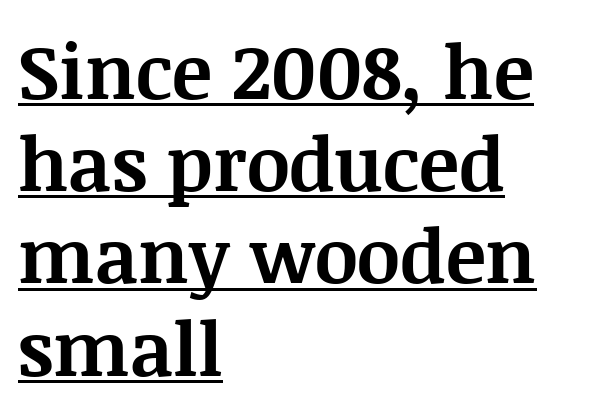
Q: Is the text bold? A: Yes.
Q: Is the text italic (slanted)? A: No, it is upright.
Q: Is the typeface a serif or a sans-serif typeface? A: Serif.
Q: Is the text underlined? A: Yes.
Q: How is the paragraph aligned? A: Left-aligned.
Q: Is the spacing between letters normal or unusually wide? A: Normal.
Q: Width (condensed, normal, or wide)? A: Normal.
Q: Stroke contrast? A: Medium.
Q: x-height? A: Large.
Q: Monospaced? A: No.
